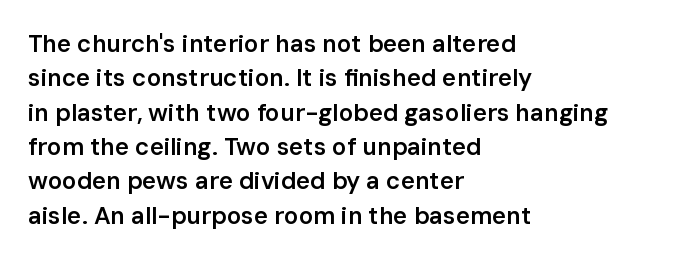
Q: Is the text bold? A: Semi-bold.
Q: Is the text italic (slanted)? A: No, it is upright.
Q: Is the text underlined? A: No.
Q: How is the paragraph aligned? A: Left-aligned.
Q: Is the spacing between letters normal or unusually wide? A: Normal.
Q: Is the spacing between lines tight, normal or loose? A: Normal.
